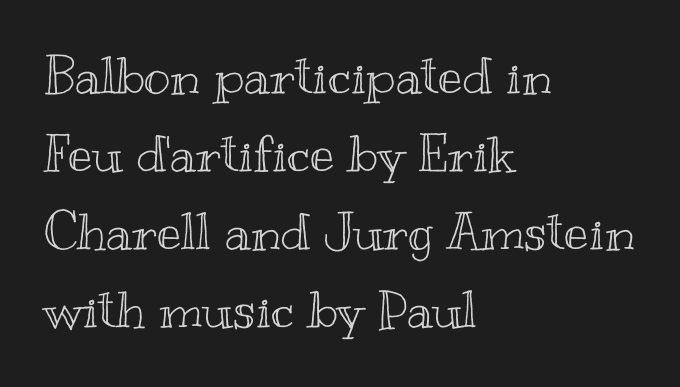
Q: Is the text italic (slanted)? A: No, it is upright.
Q: Is the text underlined? A: No.
Q: How is the paragraph aligned? A: Left-aligned.
Q: Is the spacing between letters normal or unusually wide? A: Normal.
Q: Is the spacing between lines tight, normal or loose? A: Normal.
Q: Width (condensed, normal, or wide)? A: Wide.
Q: x-height? A: Small.
Q: Monospaced? A: No.
